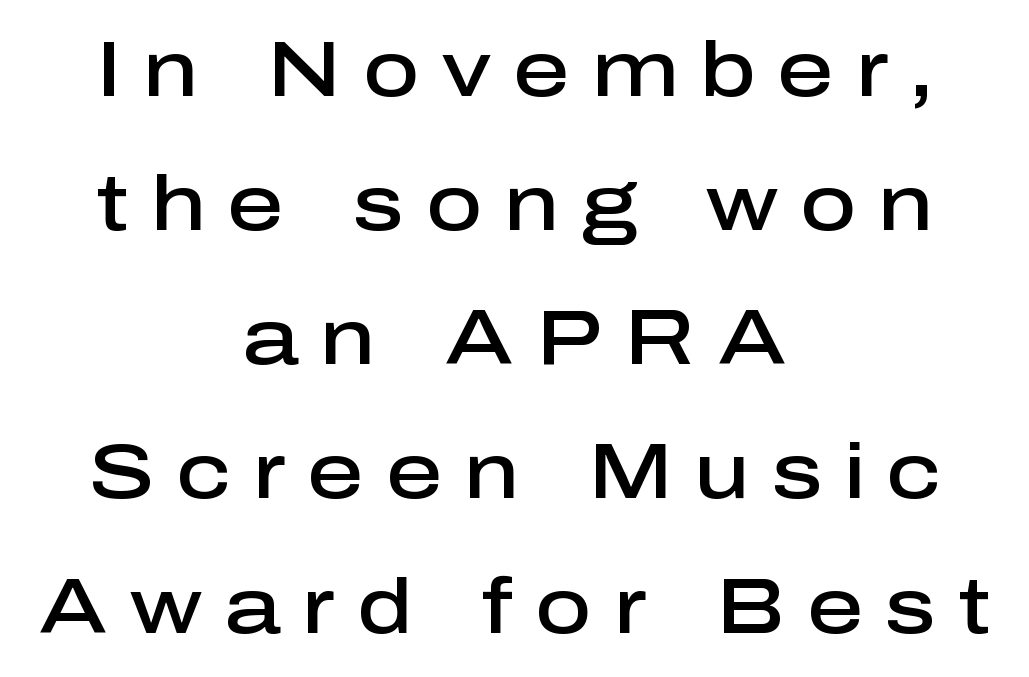
The tracking jumps out immediately: characters are airy and widely separated. Typographically, this falls in the sans-serif category. Is there any slant? The stems are plumb. Both edges are ragged and mirror each other, which tells us the setting is centered.
